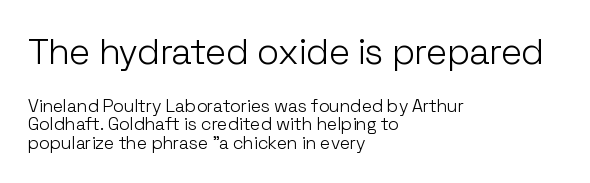
{"serif": "no", "italic": "no", "bold": "no", "weight": "light", "width": "normal", "stroke_contrast": "low", "x_height": "medium", "monospaced": "no", "underline": "no", "align": "left", "line_spacing": "tight", "line_spacing_ratio": 1.03, "letter_spacing": "normal", "letter_spacing_em": 0.0, "larger_block": "first", "size_ratio": 2.0, "glyph_px": 36}
